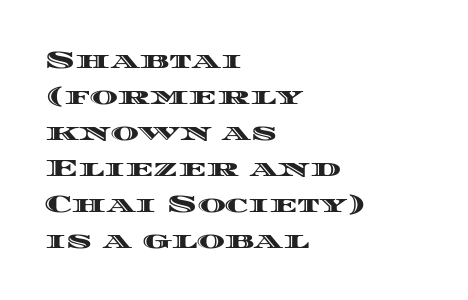
You can tell it's not italic because the verticals are truly vertical. Whoever set this chose a conventional vertical rhythm. The line texture is even and compact thanks to regular tracking. Each row of text sits above clean, open space.
